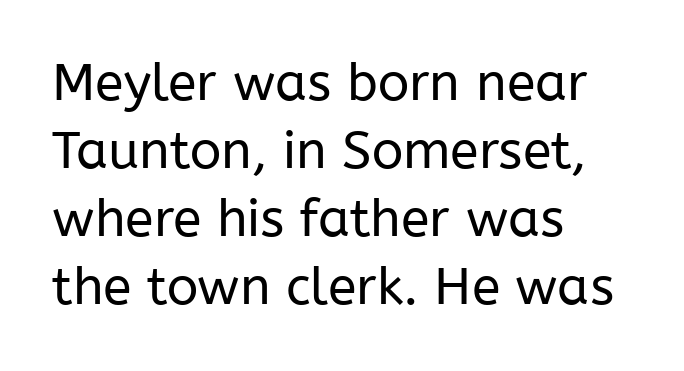
These lines stack with their left ends in a neat column. Students, note that the glyphs here touch the page at normal intervals. A bare baseline throughout the passage. Posture: straight, roman, zero tilt. The vertical gap from one line to the next is medium. The letters advance in unequal steps, a hallmark of proportional type.
